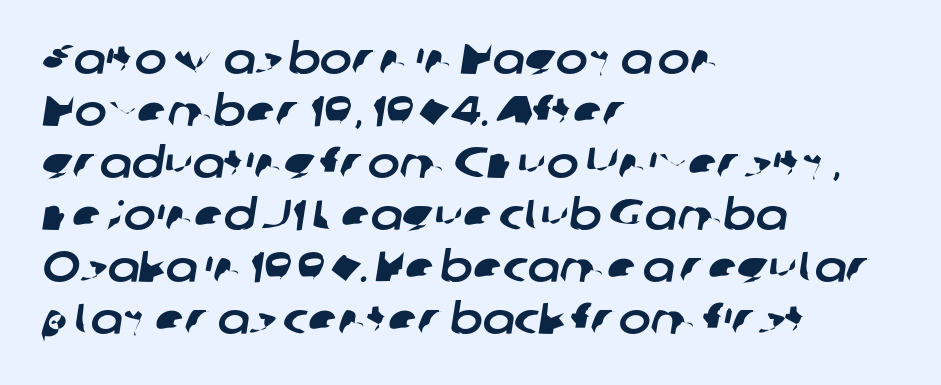
The image shows 43 px sans-serif type; set left-aligned, line spacing 1.21x, normal letter spacing, not underlined; low stroke contrast and a medium x-height.
